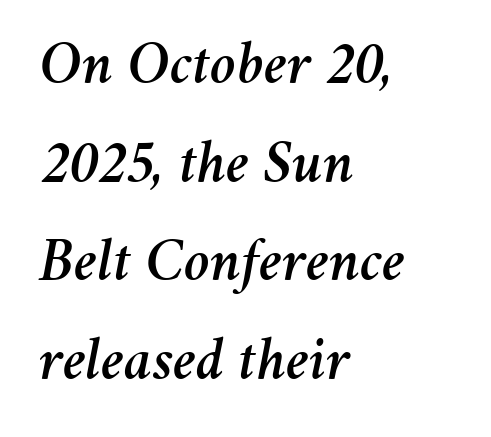
{"italic": "yes", "lean": "right", "slant_degrees": 11, "width": "normal", "stroke_contrast": "medium", "x_height": "medium", "monospaced": "no", "underline": "no", "align": "left", "line_spacing": "normal", "line_spacing_ratio": 1.59, "letter_spacing": "normal", "letter_spacing_em": 0.0, "glyph_px": 62}
